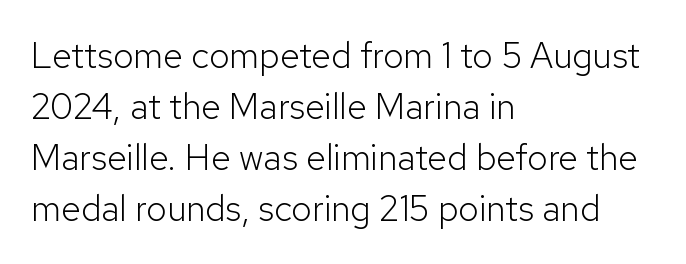
The font family rendered here belongs to the sans-serif group. The line-height multiplier appears to be the usual default. Tracking value appears to be zero — textbook default spacing. Character widths vary here, with narrow letters taking less room than wide ones. Every row of glyphs begins at an identical x-position on the left.
